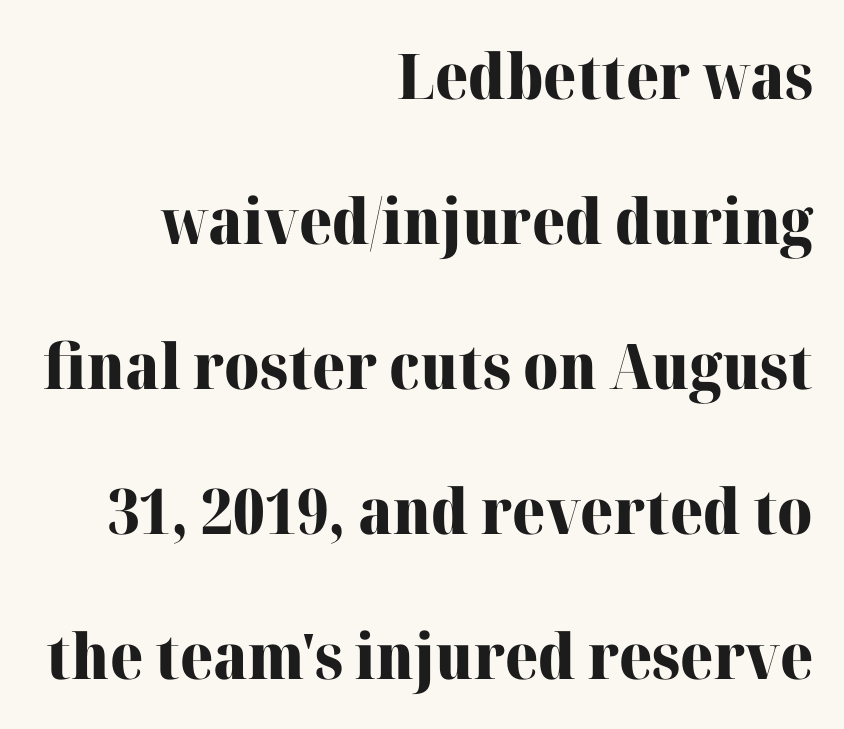
The image shows 63 px heavy serif type, upright; set right-aligned, loose line spacing (2.3x), normal letter spacing, not underlined; high stroke contrast and a medium x-height.
